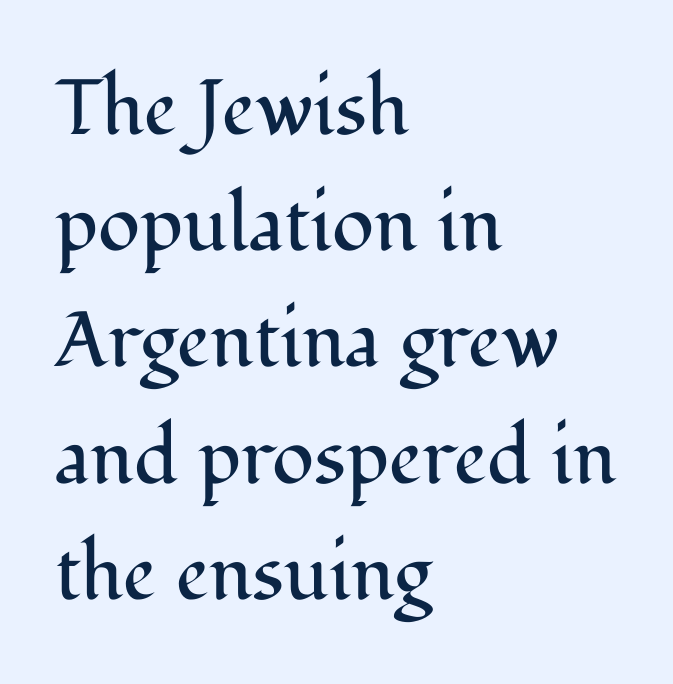
The image shows 78 px regular-weight serif type, upright; set left-aligned, normal line spacing (1.49x), normal letter spacing, not underlined; medium stroke contrast and a medium x-height.
